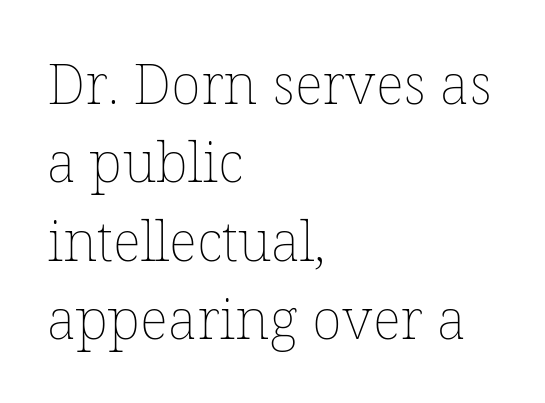
Q: Is the text bold? A: No.
Q: Is the text italic (slanted)? A: No, it is upright.
Q: Is the text underlined? A: No.
Q: How is the paragraph aligned? A: Left-aligned.
Q: Is the spacing between letters normal or unusually wide? A: Normal.
Q: Is the spacing between lines tight, normal or loose? A: Normal.
Q: Width (condensed, normal, or wide)? A: Normal.
Q: Stroke contrast? A: Low.
Q: x-height? A: Medium.
Q: Monospaced? A: No.
